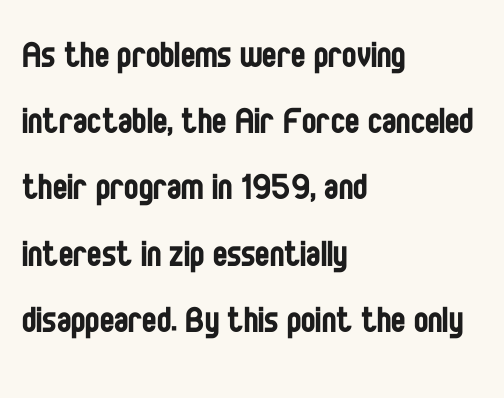
Horizontal bands of white between lines are of average thickness. How are the letters spaced? Ordinarily, with no added tracking. Examine the stroke ends and you'll find no serifs. Rule under the text: the space is simply empty. Do the letters lean? They stand straight. These lines are rendered in a variable-pitch font.
